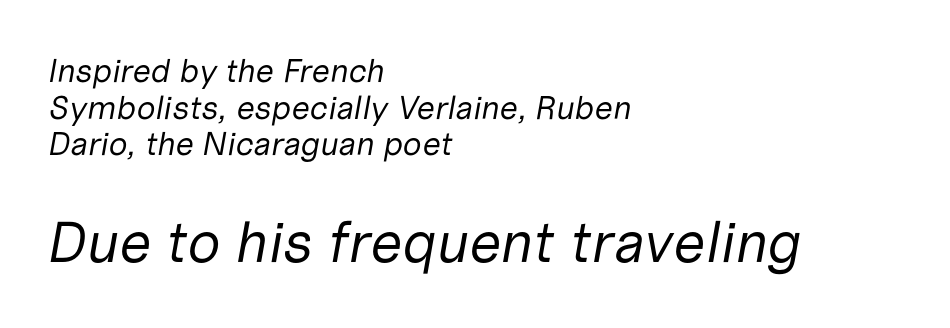
{"italic": "yes", "lean": "right", "slant_degrees": 10, "bold": "no", "weight": "regular", "width": "normal", "stroke_contrast": "low", "x_height": "medium", "monospaced": "no", "underline": "no", "align": "left", "line_spacing": "tight", "line_spacing_ratio": 1.11, "letter_spacing": "normal", "letter_spacing_em": 0.0, "larger_block": "second", "size_ratio": 1.76, "glyph_px": 58}
